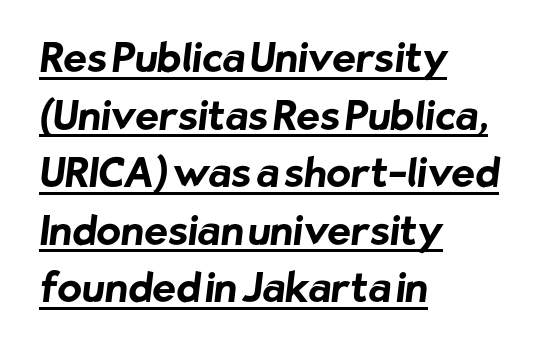
To sum up the face: it is a sans, with no serifs. Quick note: interline space is typical. These lines are rendered in a variable-pitch font. What weight is shown? A full bold with thick strokes. The specimen includes a rule beneath the text block's lines.
